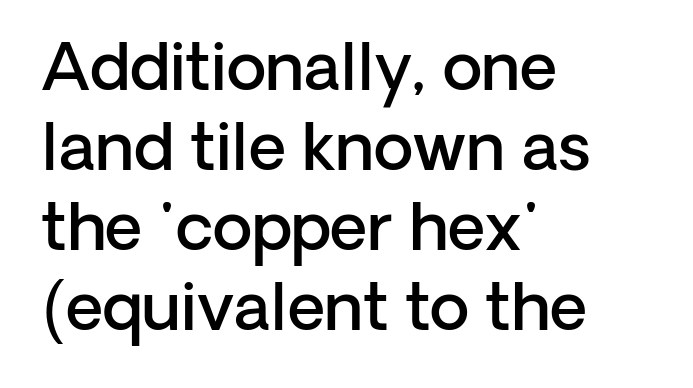
The image shows 65 px semibold sans-serif type, upright; set left-aligned, line spacing 1.23x, normal letter spacing, not underlined; low stroke contrast and a medium x-height.
